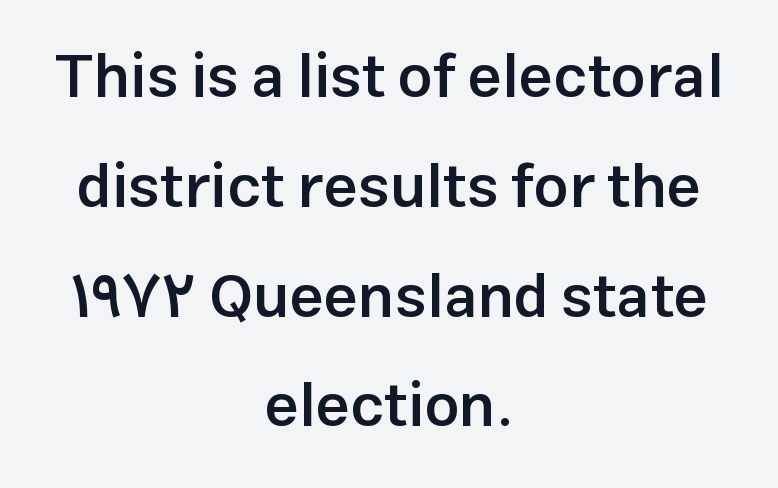
Visually the block forms a symmetrical silhouette, jagged on both flanks. Posture: upright roman. These lines are rendered in a variable-pitch font. The space beneath each line is pristine and unruled. The strokes are fattened partway — semibold, not bold.
